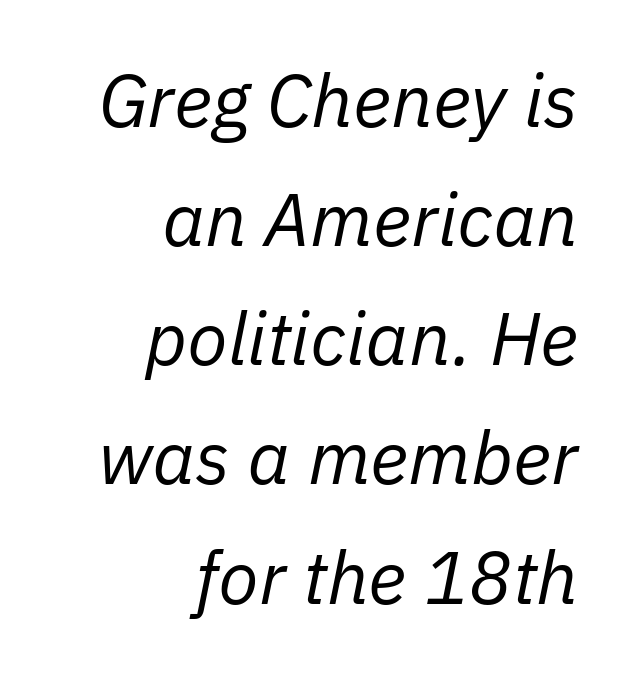
Emphasis-style slanted type is in use. Bare-footed words on every line. Typeset ragged left — the right edge is the straight one. Normally led — the rows are evenly, conventionally spaced. Nothing unusual about the tracking: characters are spaced as the font intends. Is the stroke heavy? The answer is a plain regular-or-lighter.
